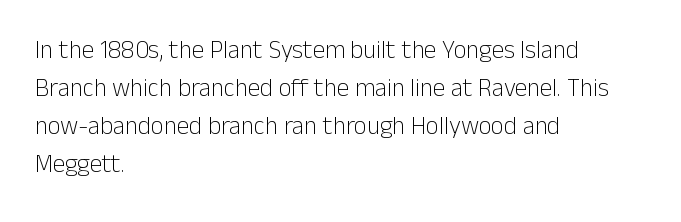
{"italic": "no", "bold": "no", "underline": "no", "align": "left", "line_spacing": "normal", "line_spacing_ratio": 1.52, "letter_spacing": "normal", "letter_spacing_em": 0.0, "glyph_px": 25}
